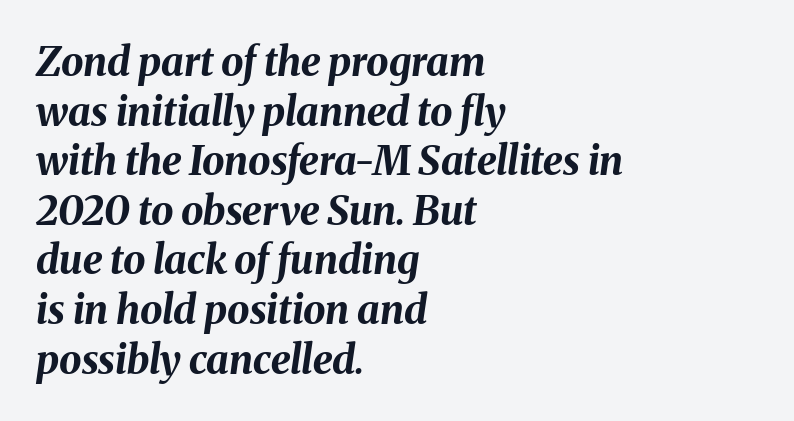
Stroke thickness is high; the sample reads as a true bold. Plain, unruled lines of type. Reading down the block, your eye returns to a fixed left position each line. Spacing between characters is what you'd get straight out of the box.
